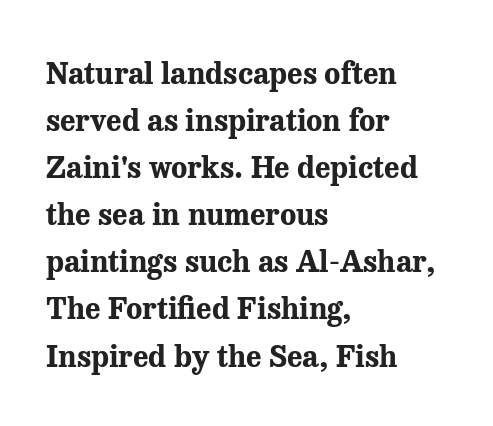
The image shows 30 px bold serif type, upright; set left-aligned, normal line spacing (1.57x), normal letter spacing, not underlined; medium stroke contrast and a medium x-height.
